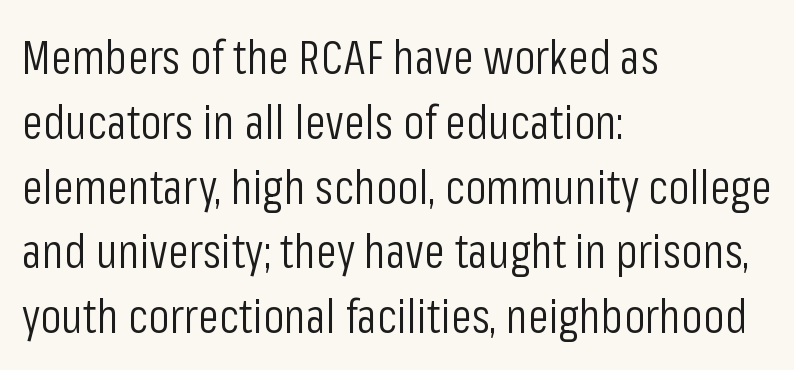
{"serif": "no", "italic": "no", "bold": "no", "weight": "light", "width": "condensed", "stroke_contrast": "low", "x_height": "medium", "monospaced": "no", "underline": "no", "align": "left", "line_spacing": "normal", "line_spacing_ratio": 1.35, "letter_spacing": "normal", "letter_spacing_em": 0.0, "glyph_px": 48}
